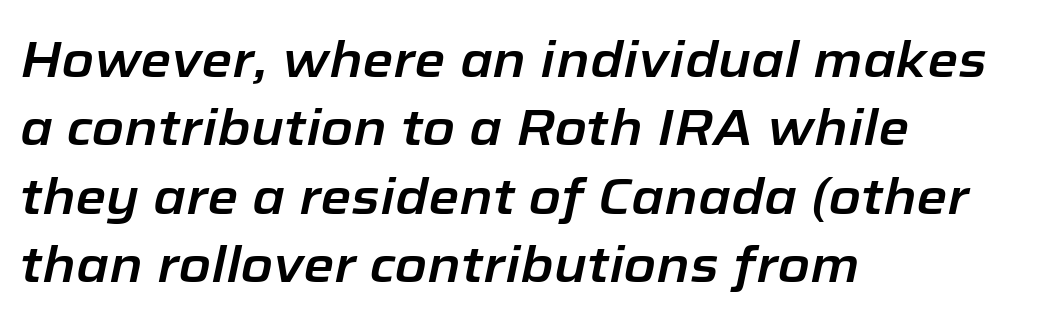
Q: Is the text italic (slanted)? A: Yes, it leans right by about 12 degrees.
Q: Is the text underlined? A: No.
Q: How is the paragraph aligned? A: Left-aligned.
Q: Is the spacing between letters normal or unusually wide? A: Normal.
Q: Is the spacing between lines tight, normal or loose? A: Normal.
Q: Width (condensed, normal, or wide)? A: Normal.
Q: Stroke contrast? A: Low.
Q: x-height? A: Medium.
Q: Monospaced? A: No.
